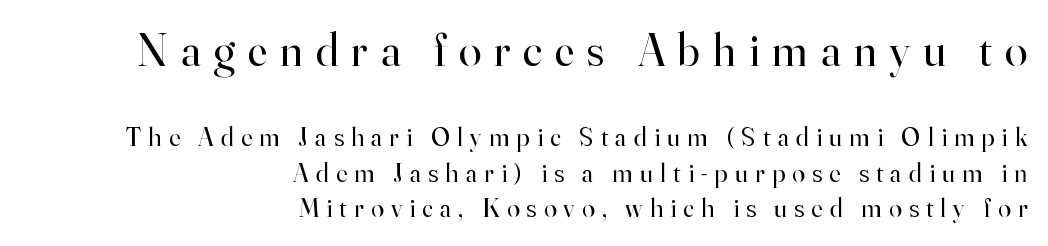
In terms of posture, this sample is upright. The strip under each line holds only bare page. Character size in the leading block exceeds that of the trailing block. You could only call the tracking loose — the letters float apart.
